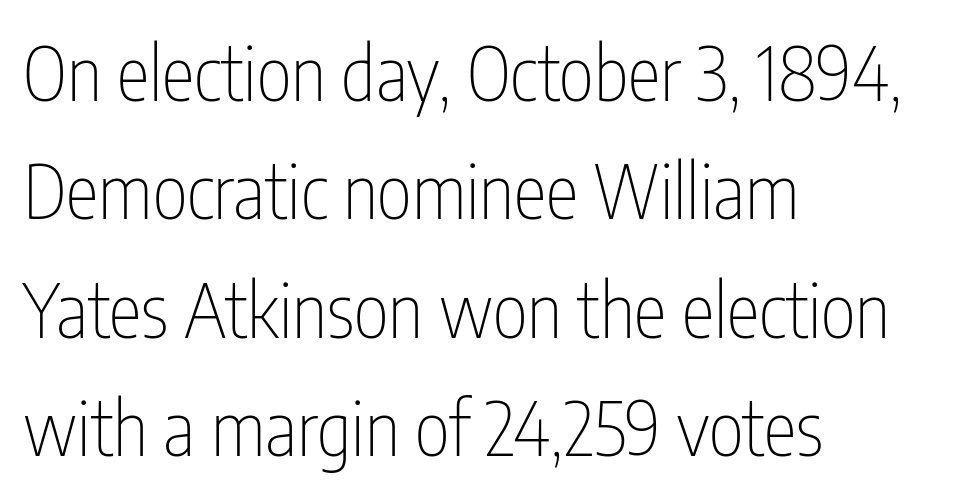
Layout note: lines flush left. Tall strokes in this sample are plumb rather than angled. Underlining? Definitely not there. Vertical stems look standard width or narrower in stroke. Quick note: interline space is typical. Is this a fixed-width face? No — the glyphs have proportional, varying widths.
